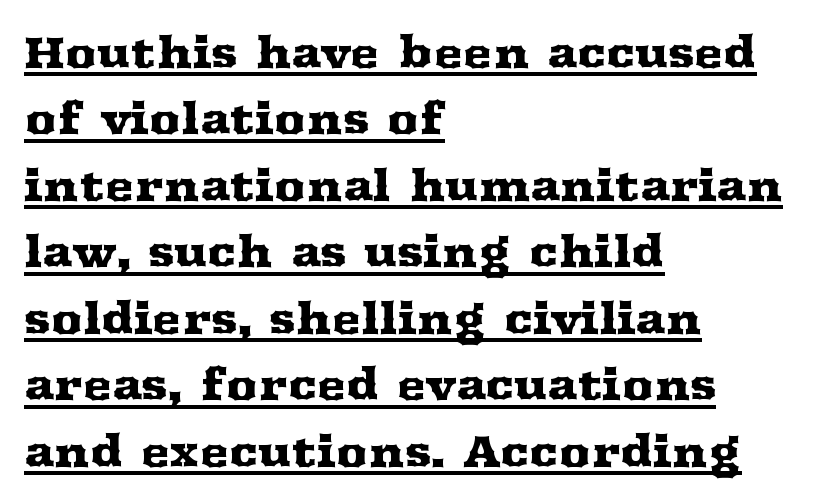
{"serif": "yes", "italic": "no", "width": "wide", "stroke_contrast": "medium", "x_height": "medium", "monospaced": "no", "underline": "yes", "align": "left", "line_spacing": "normal", "line_spacing_ratio": 1.51, "letter_spacing": "normal", "letter_spacing_em": 0.0, "glyph_px": 44}
